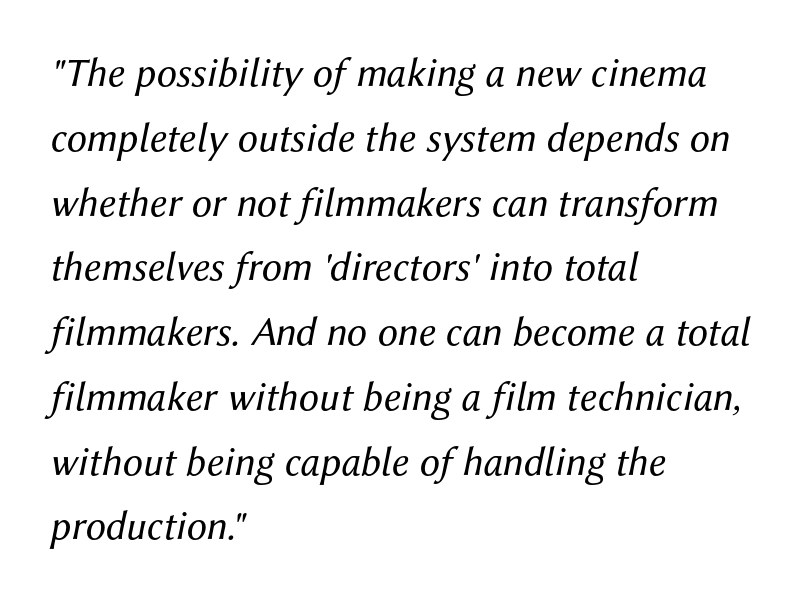
Tracking value appears to be zero — textbook default spacing. Decoration check: the copy has no underline. Baseline-to-baseline distance is the conventional proportion of letter height. Slant detected: the letters are inclined.
